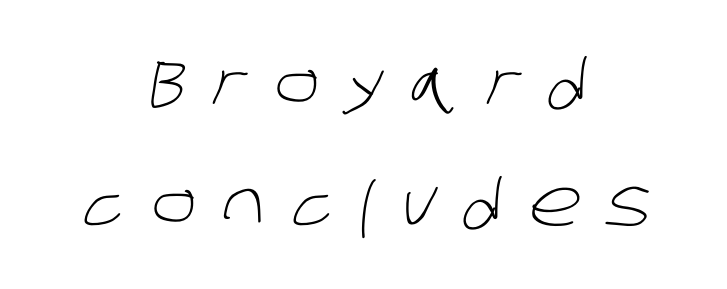
Q: Is the text bold? A: No.
Q: Is the typeface a serif or a sans-serif typeface? A: Sans-serif.
Q: Is the text underlined? A: No.
Q: How is the paragraph aligned? A: Centered.
Q: Is the spacing between letters normal or unusually wide? A: Unusually wide.
Q: Width (condensed, normal, or wide)? A: Normal.
Q: Stroke contrast? A: Low.
Q: x-height? A: Large.
Q: Monospaced? A: No.
